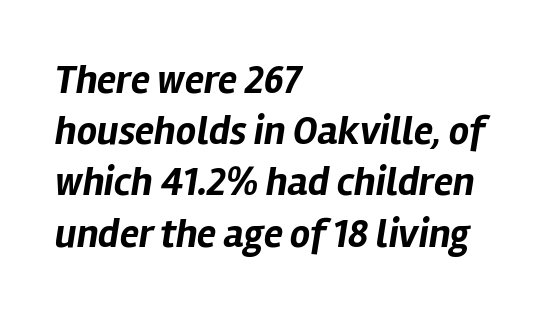
{"italic": "yes", "lean": "right", "slant_degrees": 12, "bold": "yes", "weight": "bold", "width": "normal", "stroke_contrast": "low", "x_height": "medium", "monospaced": "no", "underline": "no", "align": "left", "line_spacing": "normal", "line_spacing_ratio": 1.28, "letter_spacing": "normal", "letter_spacing_em": 0.0, "glyph_px": 40}
